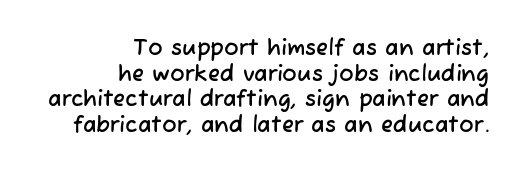
{"underline": "no", "align": "right", "line_spacing_ratio": 1.17, "letter_spacing": "normal", "letter_spacing_em": 0.0, "glyph_px": 22}
